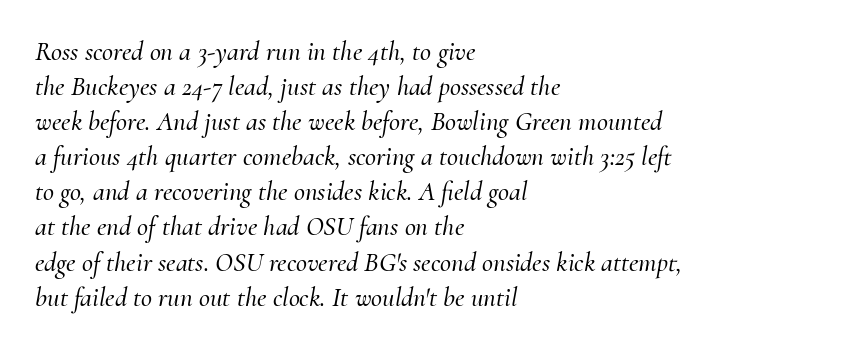
{"italic": "yes", "lean": "right", "slant_degrees": 10, "underline": "no", "align": "left", "line_spacing": "normal", "line_spacing_ratio": 1.3, "letter_spacing": "normal", "letter_spacing_em": 0.0, "glyph_px": 27}
